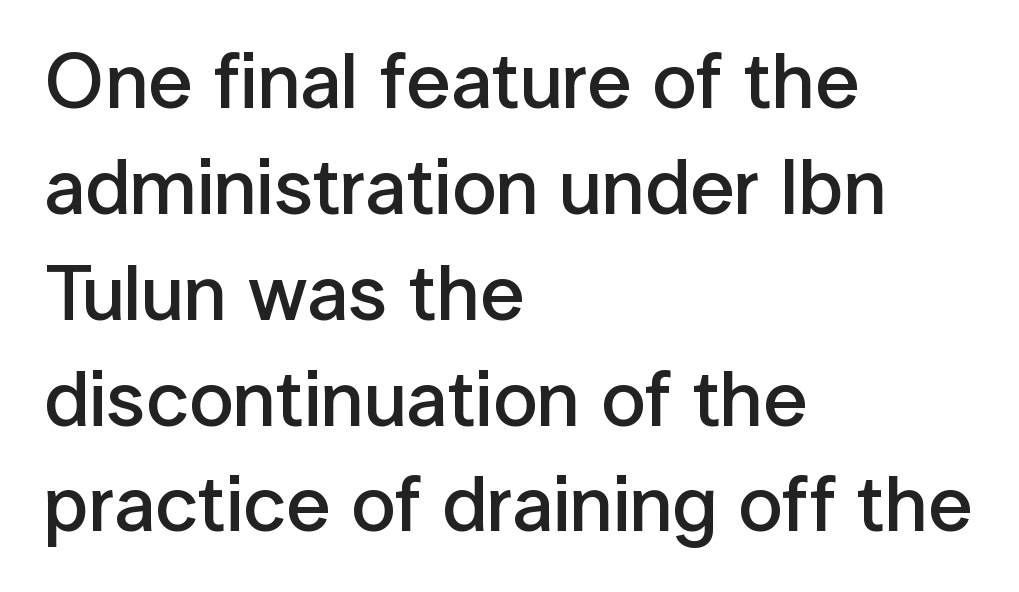
{"serif": "no", "italic": "no", "bold": "semi", "weight": "semibold", "width": "normal", "stroke_contrast": "low", "x_height": "medium", "monospaced": "no", "underline": "no", "align": "left", "line_spacing": "normal", "line_spacing_ratio": 1.34, "letter_spacing": "normal", "letter_spacing_em": 0.0, "glyph_px": 79}
